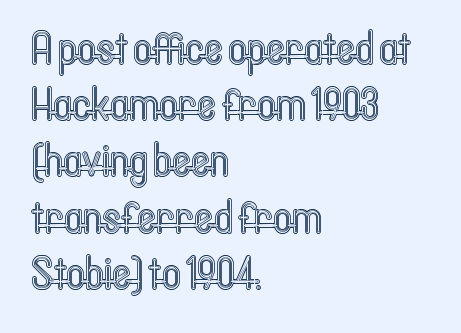
The image shows 45 px condensed type, upright; set left-aligned, normal line spacing (1.25x), normal letter spacing, not underlined; a medium x-height.
